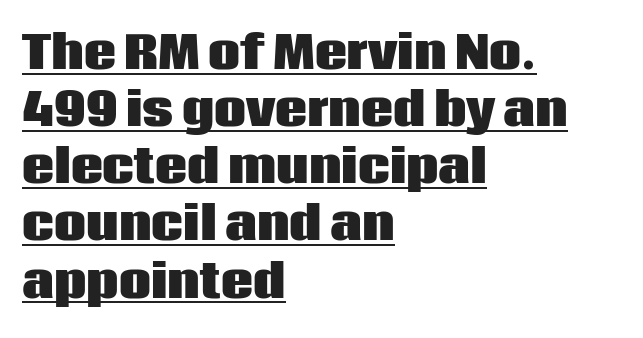
The image shows 45 px heavy sans-serif type, upright; set left-aligned, normal line spacing (1.27x), normal letter spacing, underlined; low stroke contrast and a large x-height.
